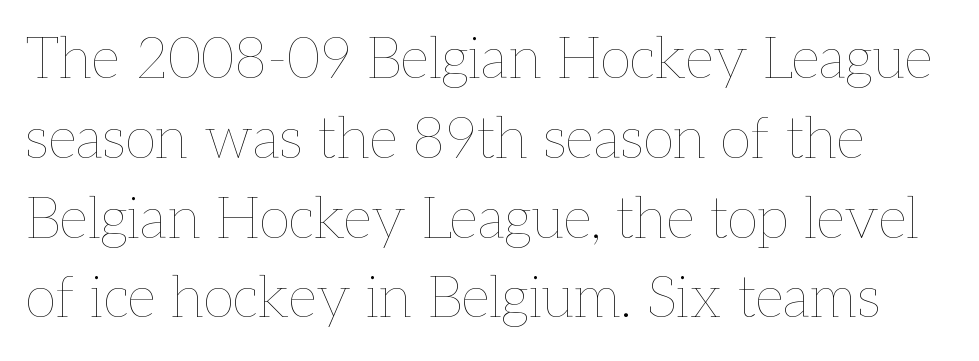
The image shows 57 px thin type, upright; set normal line spacing (1.4x), normal letter spacing, not underlined; low stroke contrast and a medium x-height.
